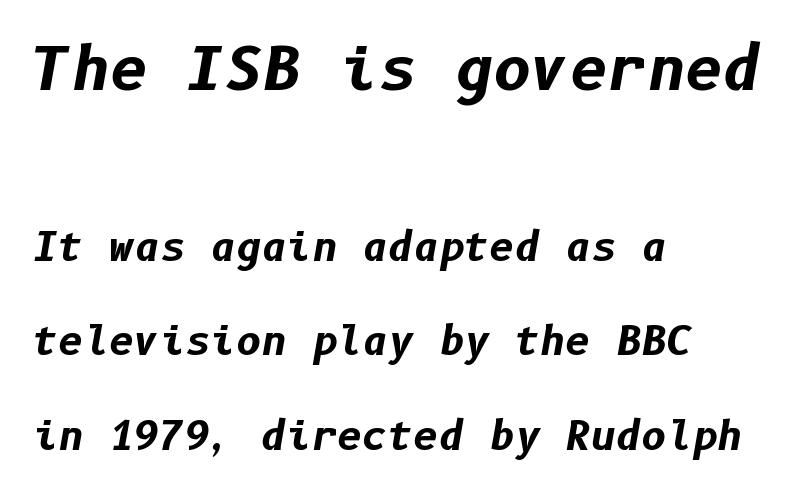
{"italic": "yes", "lean": "right", "slant_degrees": 10, "bold": "yes", "weight": "bold", "width": "normal", "stroke_contrast": "low", "x_height": "medium", "underline": "no", "align": "left", "line_spacing": "loose", "line_spacing_ratio": 2.42, "letter_spacing": "normal", "letter_spacing_em": 0.0, "larger_block": "first", "size_ratio": 1.51, "glyph_px": 59}
